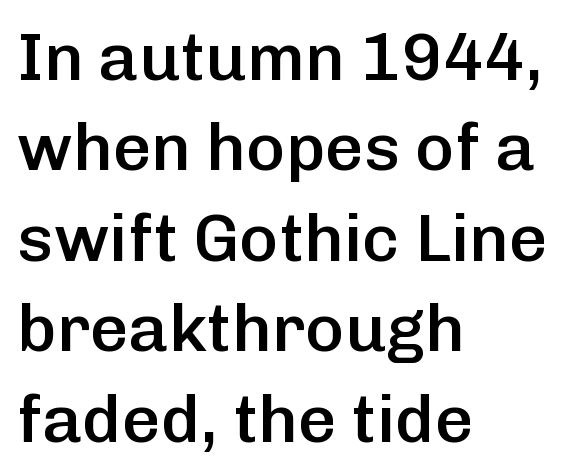
The image shows 67 px semibold sans-serif type, upright; set left-aligned, normal line spacing (1.35x), normal letter spacing, not underlined; low stroke contrast and a medium x-height.
